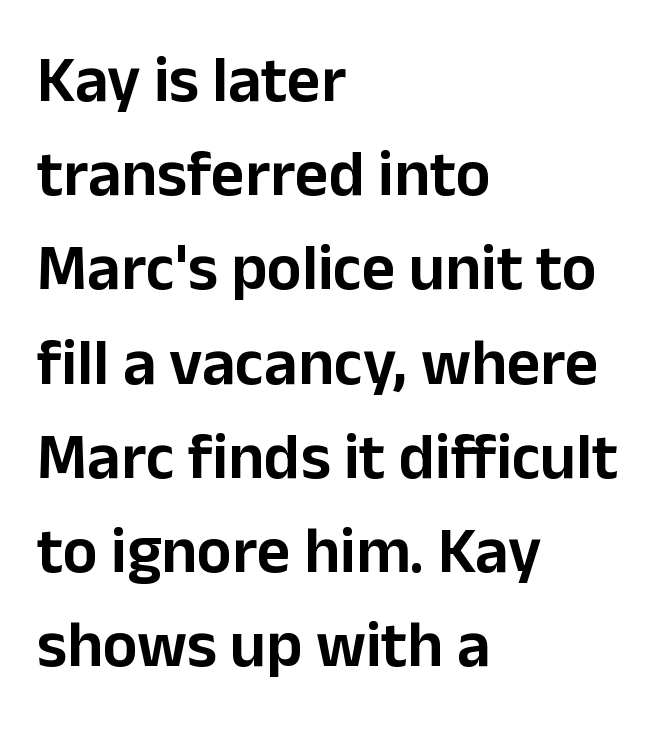
Q: Is the text italic (slanted)? A: No, it is upright.
Q: Is the typeface a serif or a sans-serif typeface? A: Sans-serif.
Q: Is the text underlined? A: No.
Q: How is the paragraph aligned? A: Left-aligned.
Q: Is the spacing between letters normal or unusually wide? A: Normal.
Q: Is the spacing between lines tight, normal or loose? A: Normal.
Q: Width (condensed, normal, or wide)? A: Normal.
Q: Stroke contrast? A: Low.
Q: x-height? A: Medium.
Q: Monospaced? A: No.
